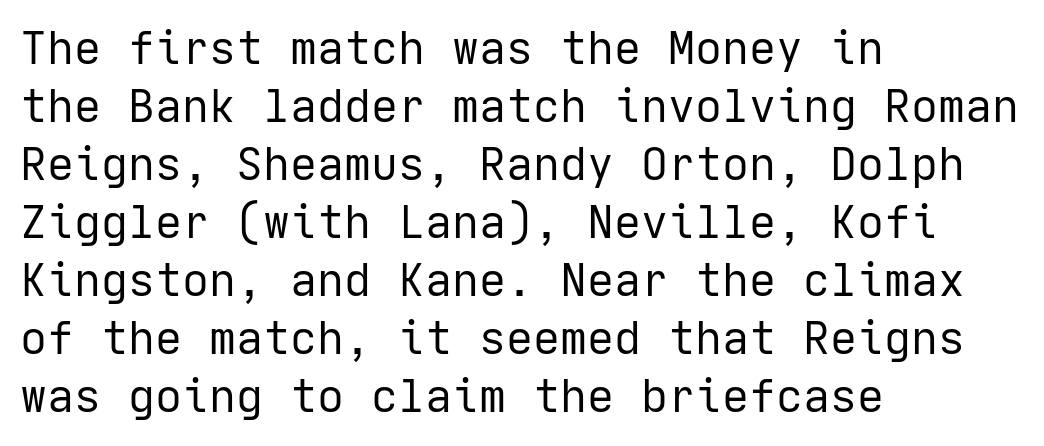
No word sits above an underline. This rendering leaves character spacing at its baseline value. The rag falls on the right side of this text block. In terms of posture, this sample is upright. Letters have the restrained weight of plain body copy at most.
